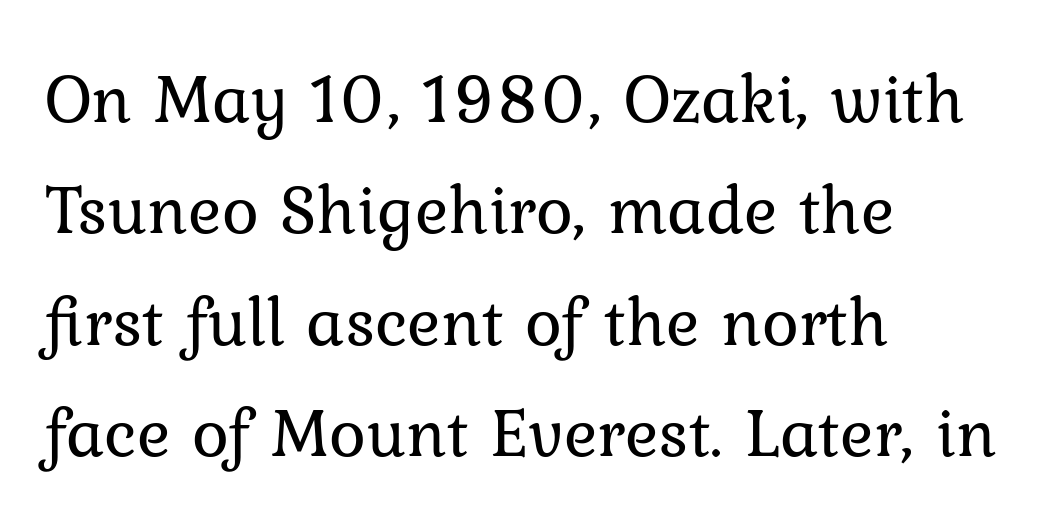
Q: Is the text bold? A: No.
Q: Is the text italic (slanted)? A: No, it is upright.
Q: Is the typeface a serif or a sans-serif typeface? A: Serif.
Q: Is the text underlined? A: No.
Q: How is the paragraph aligned? A: Left-aligned.
Q: Is the spacing between letters normal or unusually wide? A: Normal.
Q: Is the spacing between lines tight, normal or loose? A: Normal.
Q: Width (condensed, normal, or wide)? A: Normal.
Q: Stroke contrast? A: Low.
Q: x-height? A: Medium.
Q: Monospaced? A: No.
